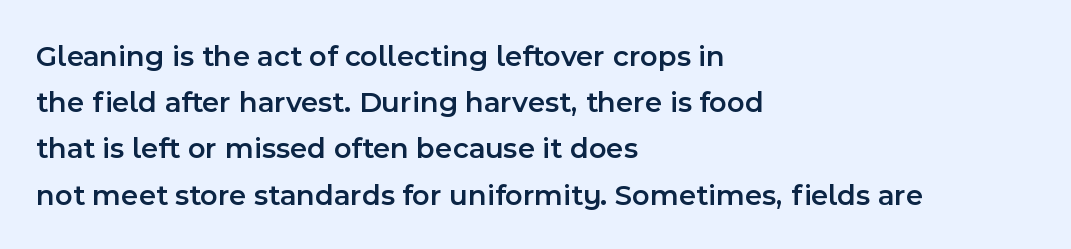
{"serif": "no", "italic": "no", "bold": "semi", "weight": "semibold", "width": "normal", "x_height": "medium", "monospaced": "no", "underline": "no", "align": "left", "line_spacing": "normal", "line_spacing_ratio": 1.54, "letter_spacing": "normal", "letter_spacing_em": 0.0, "glyph_px": 30}
